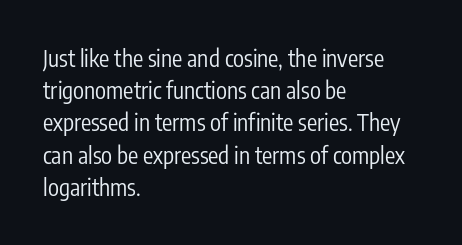
Regarding leading, the lines here are spaced in the standard way. The setting favours the left margin, as ordinary paragraphs usually do. The typeface has the unassuming heft of standard copy or less. The tracking reads as untouched default to a designer's eye. Type without underlining. Vertical strokes here are truly vertical.
